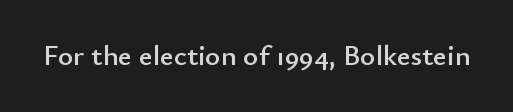
The image shows 29 px sans-serif type, upright; set normal letter spacing, not underlined; low stroke contrast and a small x-height.
